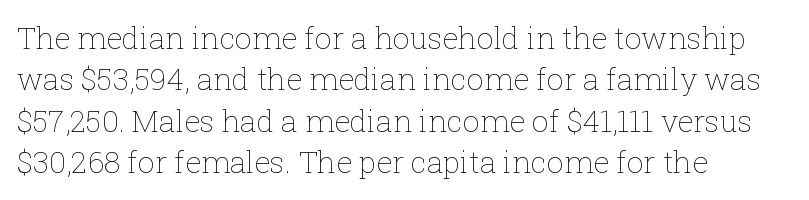
{"italic": "no", "bold": "no", "weight": "thin", "width": "normal", "stroke_contrast": "low", "x_height": "medium", "monospaced": "no", "underline": "no", "align": "left", "line_spacing": "normal", "line_spacing_ratio": 1.38, "letter_spacing": "normal", "letter_spacing_em": 0.0, "glyph_px": 30}
